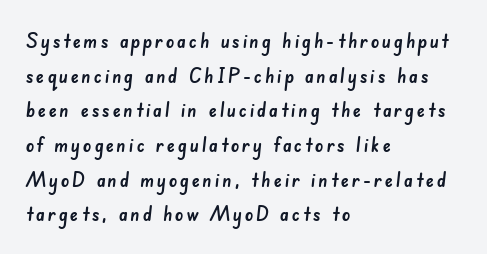
The image shows 21 px text type; set left-aligned, normal line spacing (1.65x), not underlined.
